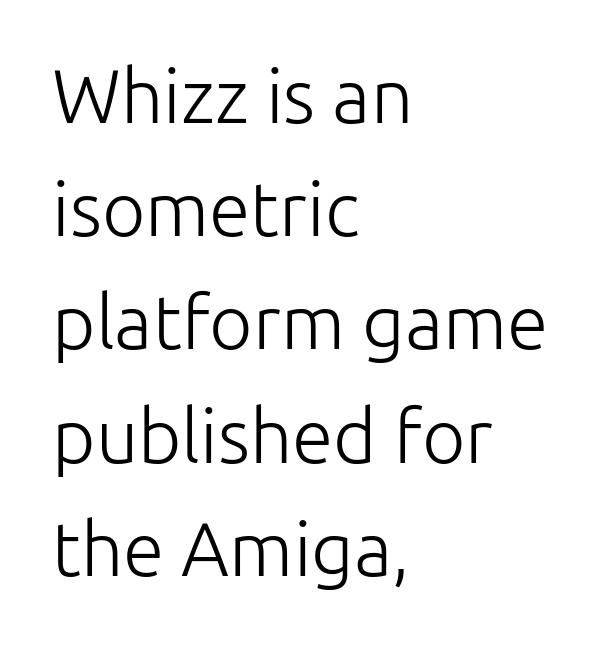
{"serif": "no", "italic": "no", "bold": "no", "weight": "light", "width": "normal", "stroke_contrast": "low", "x_height": "medium", "monospaced": "no", "underline": "no", "align": "left", "line_spacing": "normal", "line_spacing_ratio": 1.51, "letter_spacing": "normal", "letter_spacing_em": 0.0, "glyph_px": 75}
